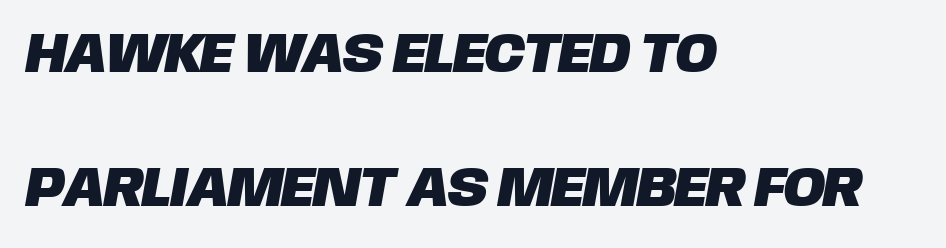
Q: Is the typeface a serif or a sans-serif typeface? A: Sans-serif.
Q: Is the text underlined? A: No.
Q: How is the paragraph aligned? A: Left-aligned.
Q: Is the spacing between letters normal or unusually wide? A: Normal.
Q: Is the spacing between lines tight, normal or loose? A: Loose.
Q: Width (condensed, normal, or wide)? A: Normal.
Q: Stroke contrast? A: Low.
Q: x-height? A: Large.
Q: Monospaced? A: No.
